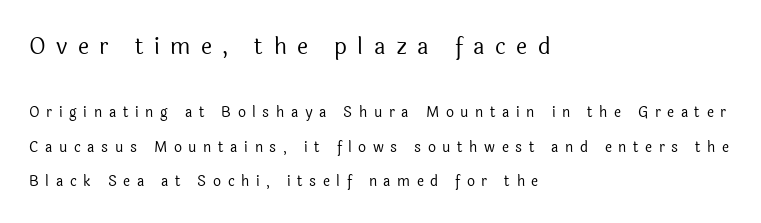
{"italic": "no", "bold": "no", "underline": "no", "align": "left", "line_spacing": "loose", "line_spacing_ratio": 2.47, "letter_spacing": "wide", "letter_spacing_em": 0.47, "larger_block": "first", "size_ratio": 1.57, "glyph_px": 22}
